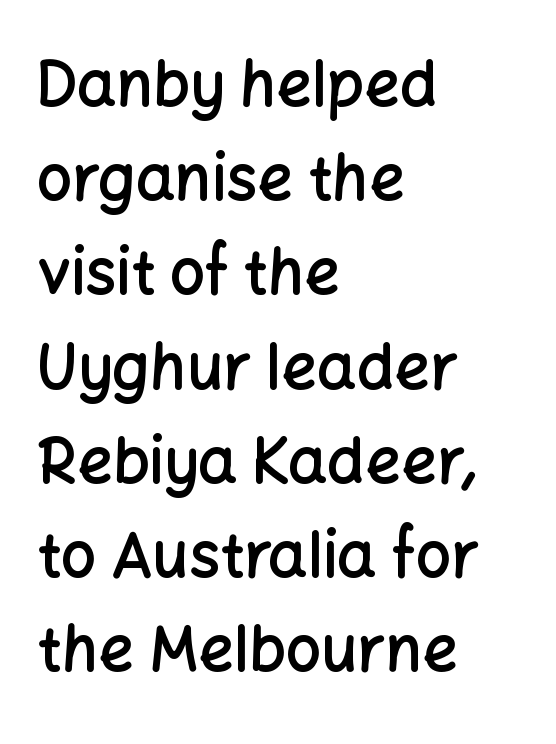
{"serif": "no", "italic": "no", "bold": "semi", "weight": "semibold", "width": "normal", "stroke_contrast": "low", "x_height": "medium", "monospaced": "no", "underline": "no", "align": "left", "line_spacing": "normal", "line_spacing_ratio": 1.52, "letter_spacing": "normal", "letter_spacing_em": 0.0, "glyph_px": 62}
